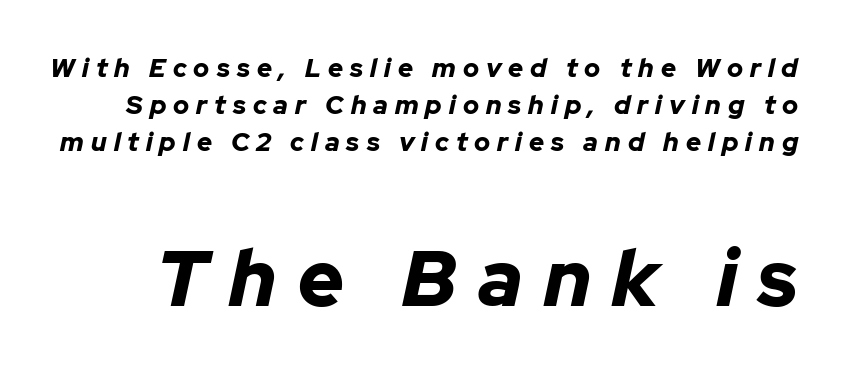
{"italic": "yes", "lean": "right", "slant_degrees": 12, "bold": "yes", "weight": "bold", "width": "normal", "stroke_contrast": "low", "x_height": "medium", "monospaced": "no", "underline": "no", "line_spacing": "normal", "line_spacing_ratio": 1.43, "letter_spacing": "wide", "letter_spacing_em": 0.27, "larger_block": "second", "size_ratio": 3.04, "glyph_px": 79}
